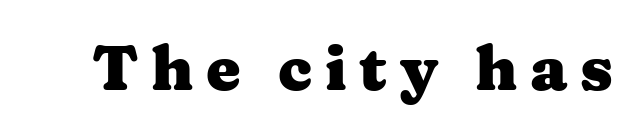
The image shows 62 px heavy, wide serif type, upright; set unusually wide letter spacing (+0.2 em), not underlined; medium stroke contrast and a medium x-height.
